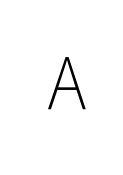
{"serif": "no", "italic": "no", "bold": "no", "weight": "light", "width": "condensed", "stroke_contrast": "low", "x_height": "medium", "monospaced": "no", "underline": "no", "glyph_px": 73}
